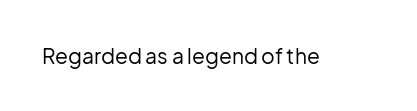
{"italic": "no", "bold": "no", "underline": "no", "letter_spacing": "normal", "letter_spacing_em": 0.0, "glyph_px": 21}
